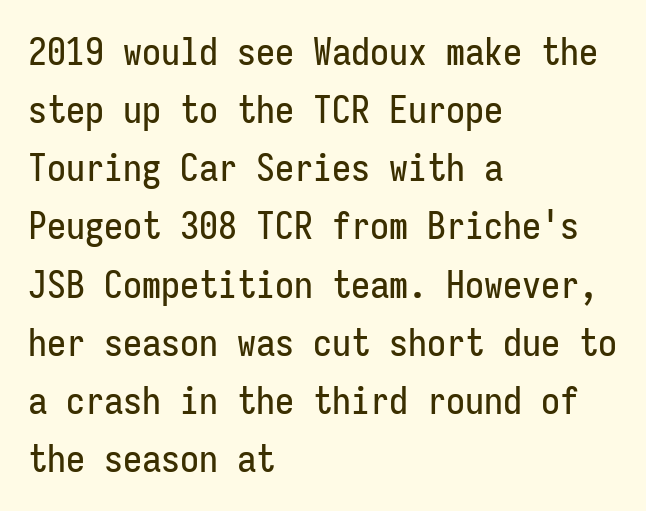
The image shows 38 px condensed sans-serif type, upright, monospaced; set left-aligned, normal line spacing (1.53x), normal letter spacing, not underlined; low stroke contrast and a medium x-height.
